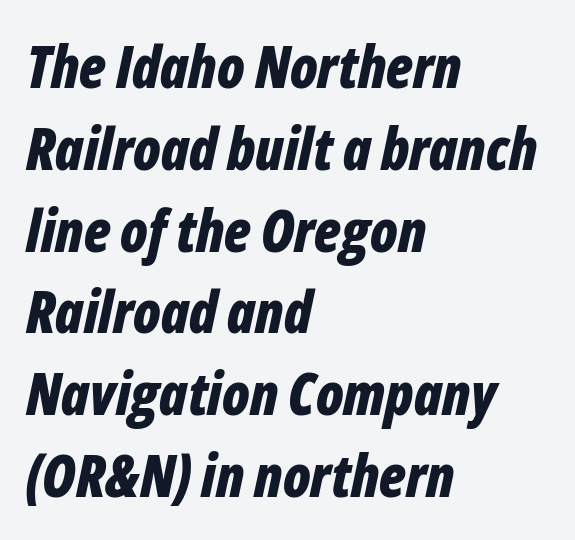
How would I describe the line gaps? Plain and ordinary. Slant detected: the letters are inclined. Decoration check: the copy has no underline. The ragged edge is on the right, which tells us the setting is flush left.
